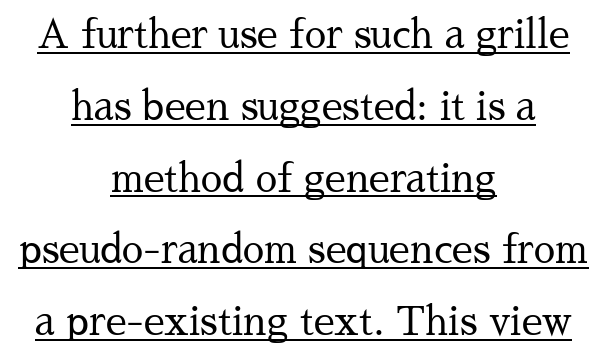
Q: Is the text bold? A: No.
Q: Is the text italic (slanted)? A: No, it is upright.
Q: Is the typeface a serif or a sans-serif typeface? A: Serif.
Q: Is the text underlined? A: Yes.
Q: How is the paragraph aligned? A: Centered.
Q: Is the spacing between letters normal or unusually wide? A: Normal.
Q: Width (condensed, normal, or wide)? A: Normal.
Q: Stroke contrast? A: Medium.
Q: x-height? A: Medium.
Q: Monospaced? A: No.
